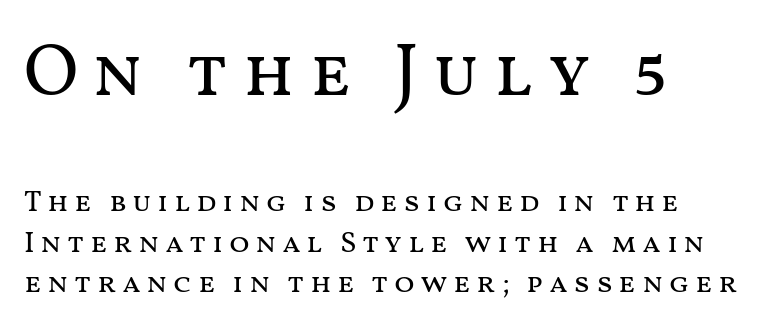
The image shows 74 px regular-weight, wide type, upright; set left-aligned, normal line spacing (1.34x), not underlined; the first (top) block is 2.47x larger; medium stroke contrast and a medium x-height.
